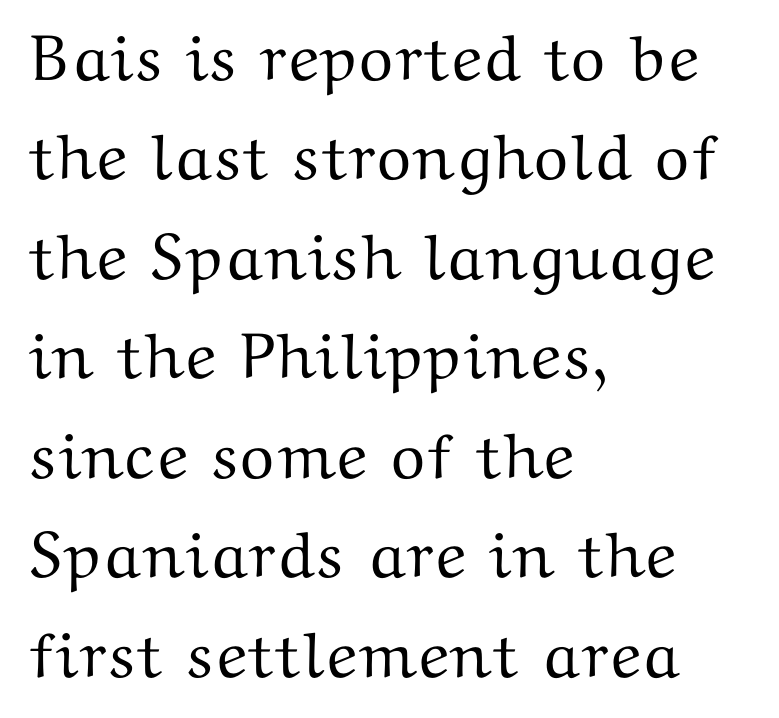
Q: Is the text italic (slanted)? A: No, it is upright.
Q: Is the typeface a serif or a sans-serif typeface? A: Serif.
Q: Is the text underlined? A: No.
Q: How is the paragraph aligned? A: Left-aligned.
Q: Is the spacing between letters normal or unusually wide? A: Normal.
Q: Is the spacing between lines tight, normal or loose? A: Normal.
Q: Width (condensed, normal, or wide)? A: Wide.
Q: Stroke contrast? A: Medium.
Q: x-height? A: Medium.
Q: Monospaced? A: No.
